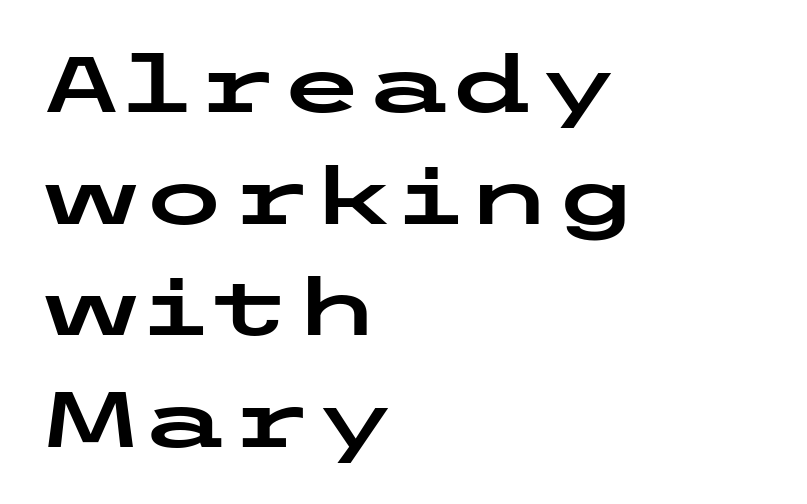
Q: Is the text italic (slanted)? A: No, it is upright.
Q: Is the typeface a serif or a sans-serif typeface? A: Sans-serif.
Q: Is the text underlined? A: No.
Q: How is the paragraph aligned? A: Left-aligned.
Q: Is the spacing between letters normal or unusually wide? A: Normal.
Q: Is the spacing between lines tight, normal or loose? A: Normal.
Q: Width (condensed, normal, or wide)? A: Wide.
Q: Stroke contrast? A: Low.
Q: x-height? A: Medium.
